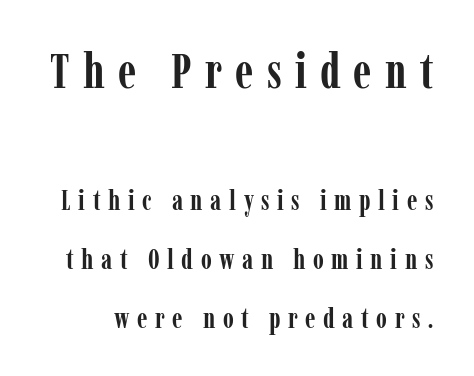
The passage shown is typed in a proportional face where columns would drift. The passage shown stacks its lines with a broad gap. Honestly, there is no underline to notice here at all. Display-style spreading of the glyphs; the letterfit is very open. Does the bottom block carry the larger type? No, the top block does. Typographic density is high because the face is bold.
